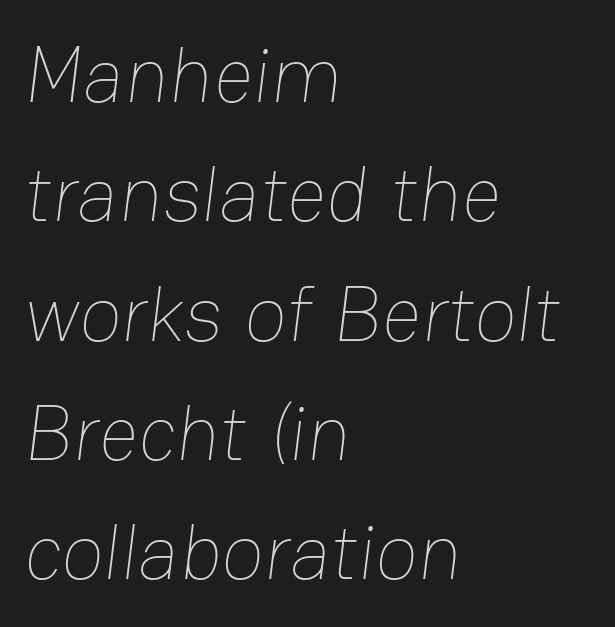
Q: Is the text bold? A: No.
Q: Is the text underlined? A: No.
Q: How is the paragraph aligned? A: Left-aligned.
Q: Is the spacing between letters normal or unusually wide? A: Normal.
Q: Is the spacing between lines tight, normal or loose? A: Normal.
Q: Width (condensed, normal, or wide)? A: Normal.
Q: Stroke contrast? A: Low.
Q: x-height? A: Medium.
Q: Monospaced? A: No.
